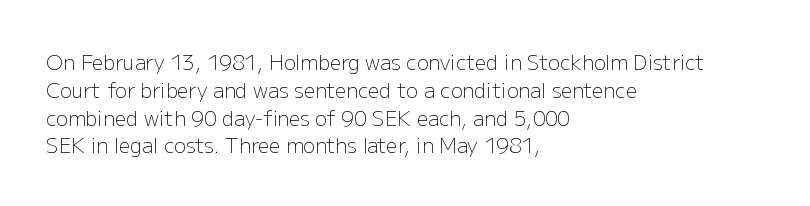
Nothing heavy about these letters — not bold at all. Compared with a centered layout, this one pins lines to the left instead. Spacing between characters is what you'd get straight out of the box. Posture: vertical. Anything drawn beneath the words? Only blank space.
